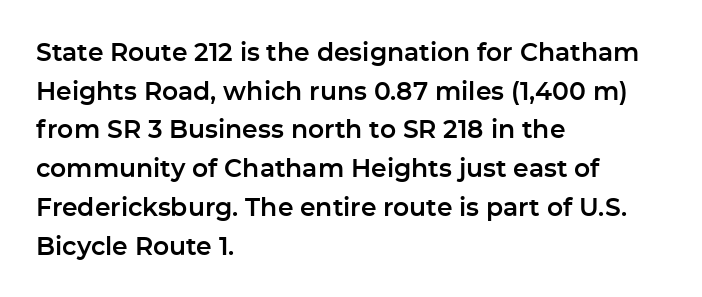
Inter-character spacing is left at the font's built-in metrics. Quick note: underline off. Horizontal alignment here is leftward, the default for most running prose. Posture: vertical. Line spacing here is normal.
